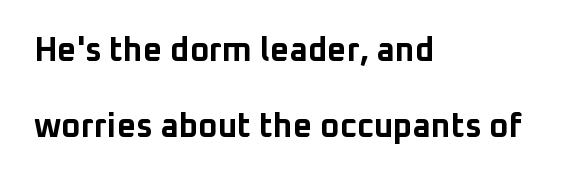
{"serif": "no", "italic": "no", "bold": "yes", "weight": "bold", "width": "normal", "stroke_contrast": "low", "x_height": "medium", "monospaced": "no", "underline": "no", "align": "left", "line_spacing": "loose", "line_spacing_ratio": 2.31, "letter_spacing": "normal", "letter_spacing_em": 0.0, "glyph_px": 33}
